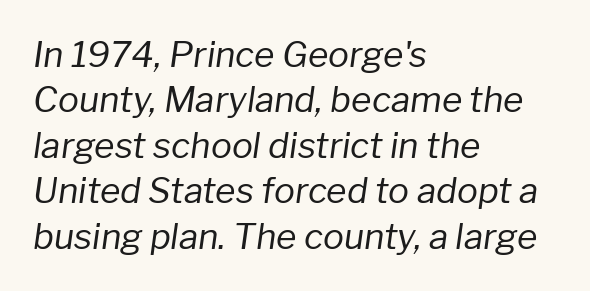
Q: Is the text bold? A: No.
Q: Is the text italic (slanted)? A: Yes, it leans right by about 8 degrees.
Q: Is the text underlined? A: No.
Q: How is the paragraph aligned? A: Left-aligned.
Q: Is the spacing between letters normal or unusually wide? A: Normal.
Q: Is the spacing between lines tight, normal or loose? A: Normal.
Q: Width (condensed, normal, or wide)? A: Normal.
Q: Stroke contrast? A: Low.
Q: x-height? A: Medium.
Q: Monospaced? A: No.
